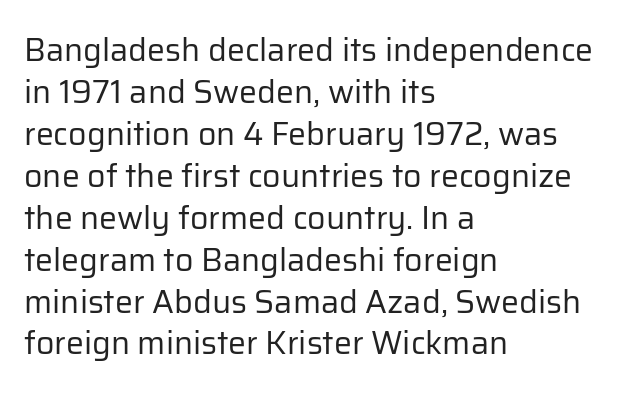
The image shows 32 px regular-weight sans-serif type, upright; set left-aligned, normal line spacing (1.31x), normal letter spacing, not underlined; low stroke contrast and a medium x-height.
